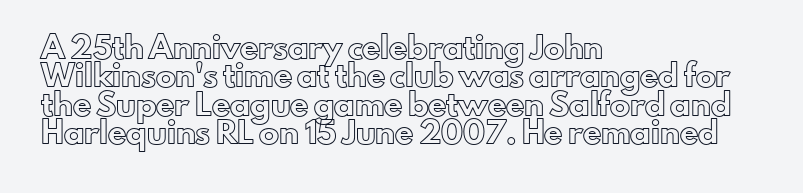
The image shows 20 px text type, upright; set left-aligned, normal line spacing (1.42x), normal letter spacing, not underlined.
